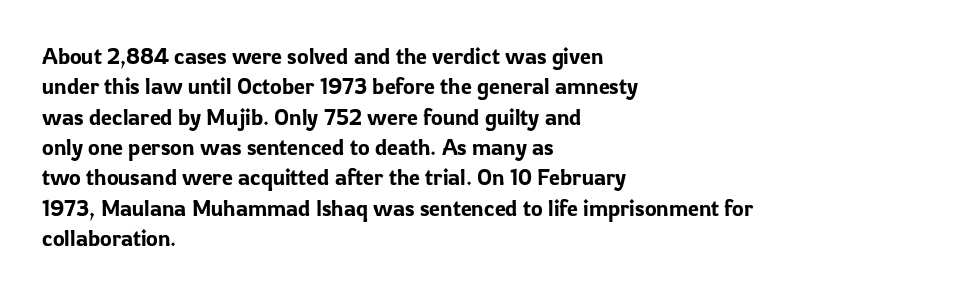
Q: Is the text italic (slanted)? A: No, it is upright.
Q: Is the text underlined? A: No.
Q: How is the paragraph aligned? A: Left-aligned.
Q: Is the spacing between letters normal or unusually wide? A: Normal.
Q: Is the spacing between lines tight, normal or loose? A: Normal.
